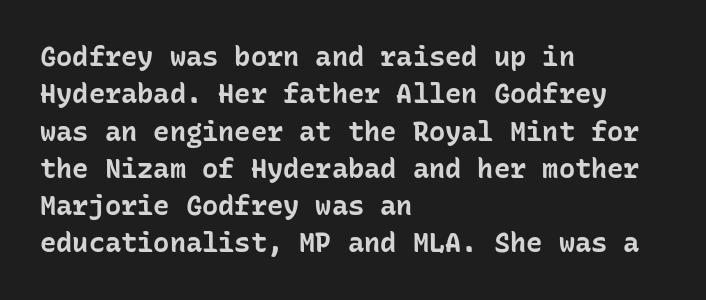
{"italic": "no", "bold": "yes", "underline": "no", "align": "left", "line_spacing": "normal", "line_spacing_ratio": 1.38, "letter_spacing": "normal", "letter_spacing_em": 0.0, "glyph_px": 27}
